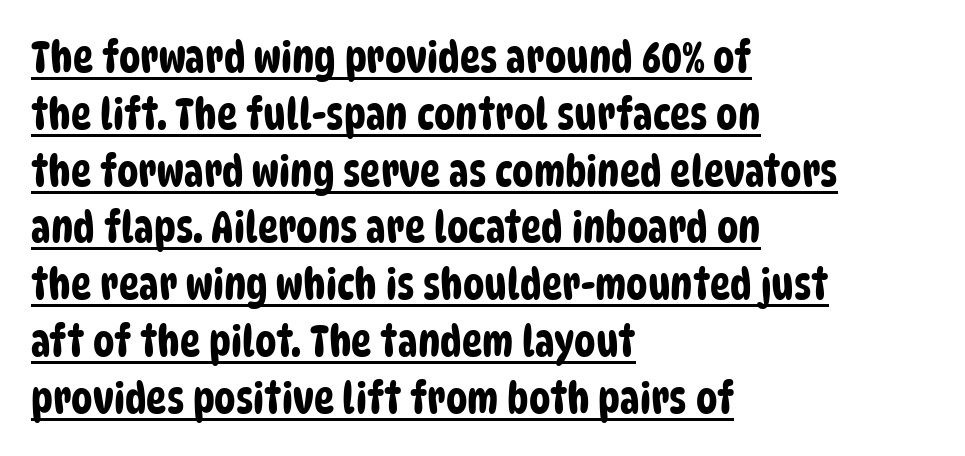
Q: Is the typeface a serif or a sans-serif typeface? A: Sans-serif.
Q: Is the text underlined? A: Yes.
Q: How is the paragraph aligned? A: Left-aligned.
Q: Is the spacing between letters normal or unusually wide? A: Normal.
Q: Is the spacing between lines tight, normal or loose? A: Normal.
Q: Width (condensed, normal, or wide)? A: Condensed.
Q: Stroke contrast? A: Low.
Q: x-height? A: Large.
Q: Monospaced? A: No.
